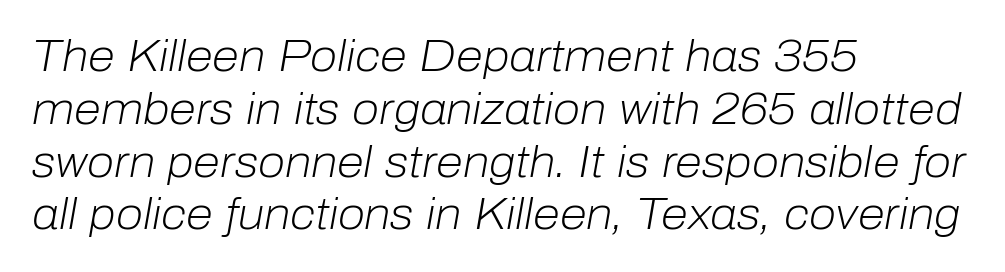
Between one letter and the next there's only the usual sliver of space. All the whitespace from short lines collects on the right. This sample has the flowing, uneven cadence of proportional lettering. The weight would be labelled regular, book, light, or lighter still. The whole block is typeset with a tilt.
